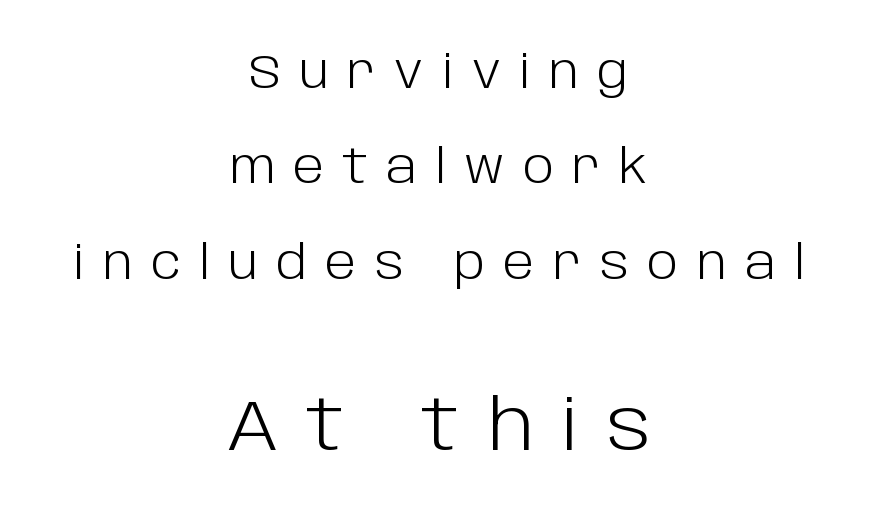
Rendered with straight, roman letterforms. Here the second block reads like a headline and the first like body copy. Underline: absent. Alignment: centered. The letters carry no serifs — their stems end cleanly without finishing strokes. Baseline-to-baseline distance is far greater than the letter height.
